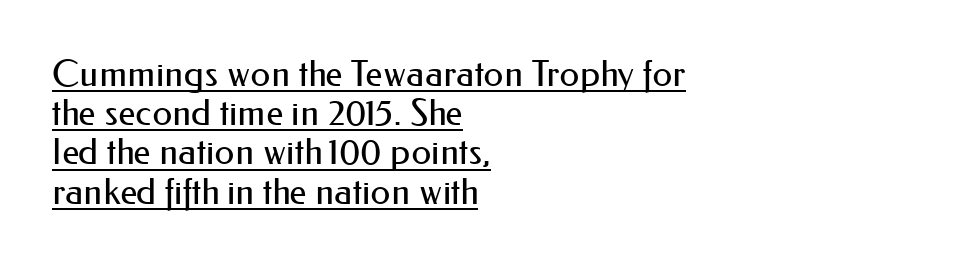
Q: Is the text bold? A: No.
Q: Is the text italic (slanted)? A: No, it is upright.
Q: Is the typeface a serif or a sans-serif typeface? A: Sans-serif.
Q: Is the text underlined? A: Yes.
Q: How is the paragraph aligned? A: Left-aligned.
Q: Is the spacing between letters normal or unusually wide? A: Normal.
Q: Is the spacing between lines tight, normal or loose? A: Tight.
Q: Width (condensed, normal, or wide)? A: Normal.
Q: Stroke contrast? A: Medium.
Q: x-height? A: Small.
Q: Monospaced? A: No.
